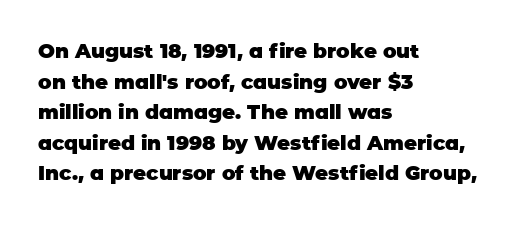
{"italic": "no", "bold": "yes", "underline": "no", "align": "left", "line_spacing": "normal", "line_spacing_ratio": 1.53, "letter_spacing": "normal", "letter_spacing_em": 0.0, "glyph_px": 20}
